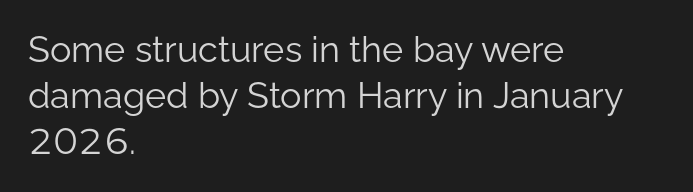
Q: Is the text bold? A: No.
Q: Is the text italic (slanted)? A: No, it is upright.
Q: Is the typeface a serif or a sans-serif typeface? A: Sans-serif.
Q: Is the text underlined? A: No.
Q: How is the paragraph aligned? A: Left-aligned.
Q: Is the spacing between letters normal or unusually wide? A: Normal.
Q: Is the spacing between lines tight, normal or loose? A: Normal.
Q: Width (condensed, normal, or wide)? A: Normal.
Q: Stroke contrast? A: Low.
Q: x-height? A: Medium.
Q: Monospaced? A: No.
